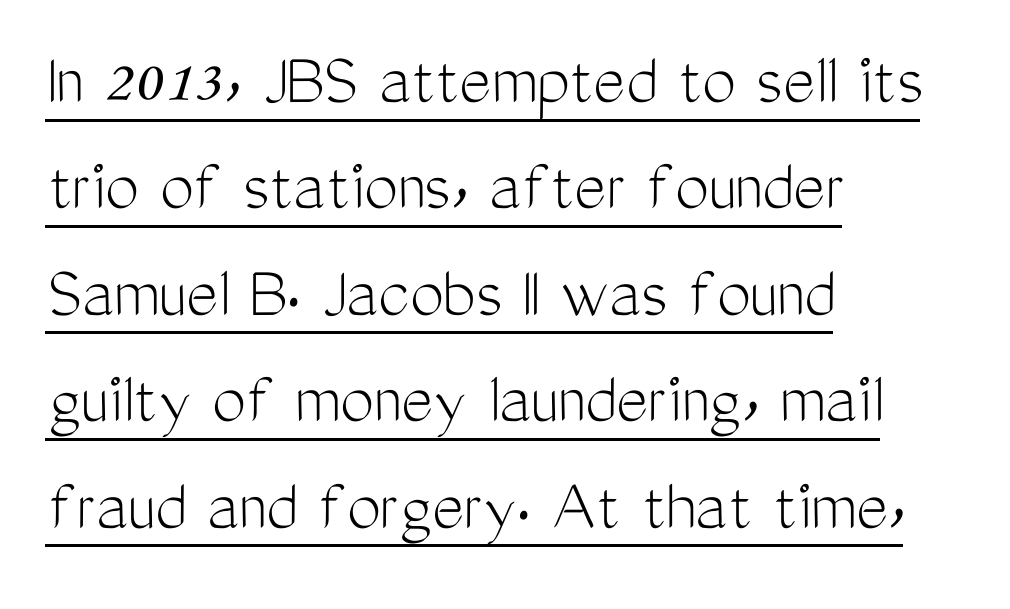
The typesetting does not lean heavy: it is not bold. The face used here is proportionally spaced, like ordinary book or web type. Compared with typical paragraphs, the rows here are spaced about the same. These lines were composed using upright roman letters.
